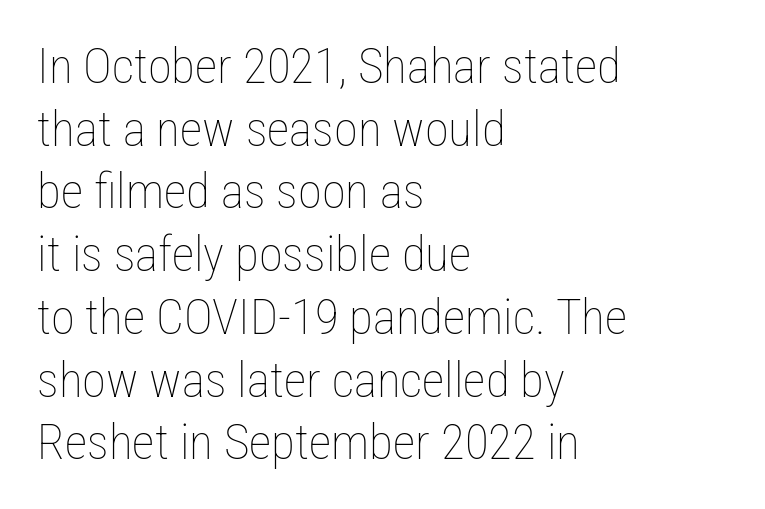
These lines sit exactly where default settings would place them. Reading down the block, your eye returns to a fixed left position each line. A typesetter would call this proportional, since set widths differ per character. Glance below the letters and you will spot only blank space. Tall strokes in this sample are plumb rather than angled. Stems here are at most as thick as an everyday book face.
